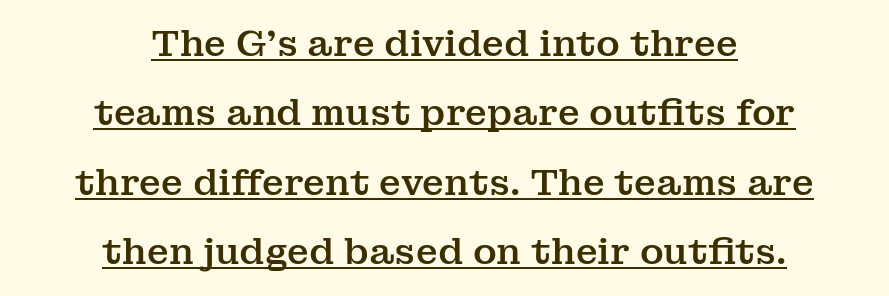
Q: Is the text italic (slanted)? A: No, it is upright.
Q: Is the typeface a serif or a sans-serif typeface? A: Serif.
Q: Is the text underlined? A: Yes.
Q: How is the paragraph aligned? A: Centered.
Q: Is the spacing between letters normal or unusually wide? A: Normal.
Q: Is the spacing between lines tight, normal or loose? A: Loose.
Q: Width (condensed, normal, or wide)? A: Normal.
Q: Stroke contrast? A: Medium.
Q: x-height? A: Medium.
Q: Monospaced? A: No.
